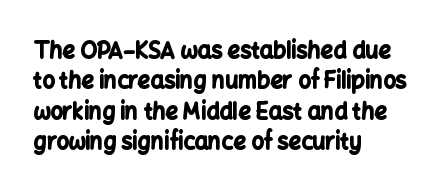
The paragraph shown leans on its left margin. The glyphs have the mass of a bold cut. How are the letters spaced? Ordinarily, with no added tracking. This sample uses an upright cut, with every glyph sitting square on the baseline.
